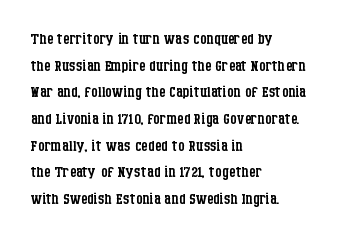
Q: Is the text bold? A: No.
Q: Is the text italic (slanted)? A: No, it is upright.
Q: Is the text underlined? A: No.
Q: How is the paragraph aligned? A: Left-aligned.
Q: Is the spacing between letters normal or unusually wide? A: Normal.
Q: Is the spacing between lines tight, normal or loose? A: Normal.
